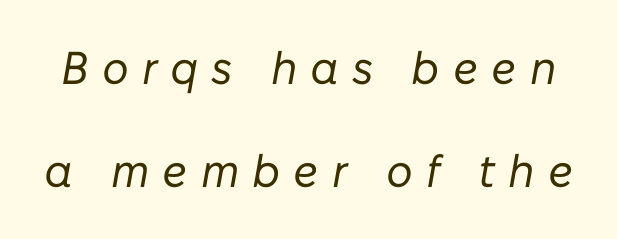
The image shows 46 px regular-weight type, italic (leaning right); set loose line spacing (2.24x), unusually wide letter spacing (+0.28 em), not underlined; low stroke contrast and a medium x-height.
